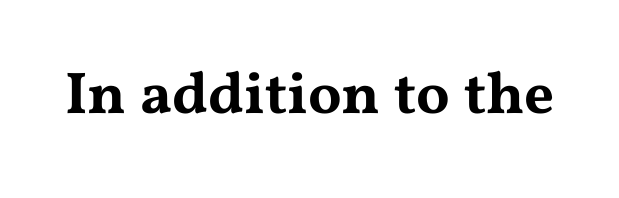
Old-style or modern, the face here clearly has serifs. Each letter keeps its own natural width here, so spacing adapts to shape. Words float on clear page, feet unadorned. Vertical strokes here are truly vertical.
